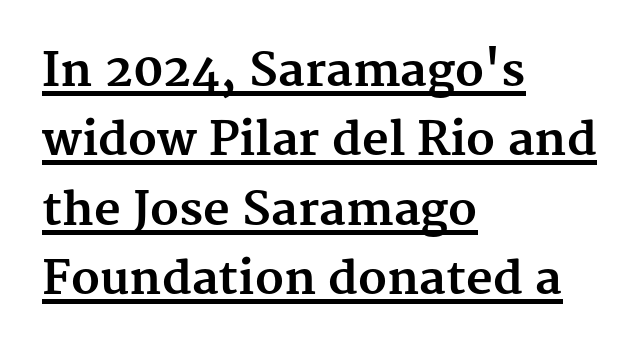
The image shows 46 px bold serif type, upright; set left-aligned, normal line spacing (1.51x), normal letter spacing, underlined; medium stroke contrast and a medium x-height.
